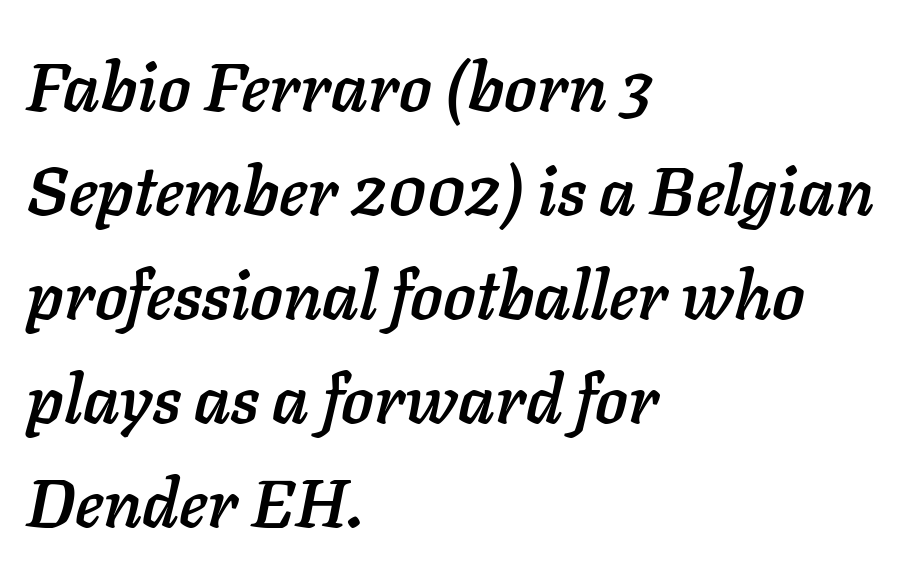
Q: Is the text italic (slanted)? A: Yes, it leans right by about 11 degrees.
Q: Is the text underlined? A: No.
Q: How is the paragraph aligned? A: Left-aligned.
Q: Is the spacing between letters normal or unusually wide? A: Normal.
Q: Is the spacing between lines tight, normal or loose? A: Normal.
Q: Width (condensed, normal, or wide)? A: Normal.
Q: Stroke contrast? A: Low.
Q: x-height? A: Medium.
Q: Monospaced? A: No.
